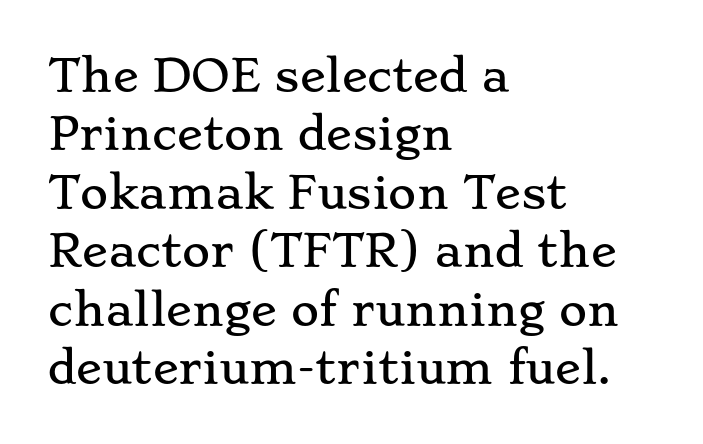
Q: Is the text italic (slanted)? A: No, it is upright.
Q: Is the typeface a serif or a sans-serif typeface? A: Serif.
Q: Is the text underlined? A: No.
Q: How is the paragraph aligned? A: Left-aligned.
Q: Is the spacing between letters normal or unusually wide? A: Normal.
Q: Is the spacing between lines tight, normal or loose? A: Normal.
Q: Width (condensed, normal, or wide)? A: Wide.
Q: Stroke contrast? A: Low.
Q: x-height? A: Small.
Q: Monospaced? A: No.
